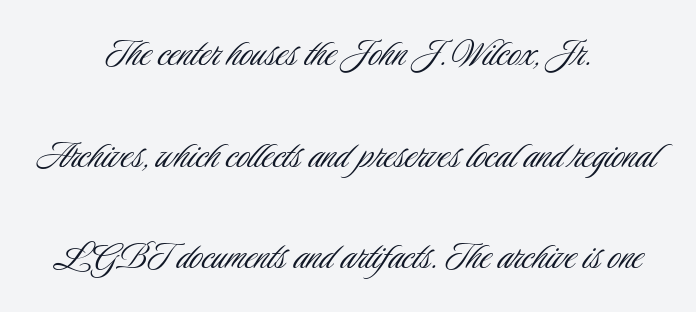
Q: Is the text bold? A: No.
Q: Is the text italic (slanted)? A: Yes.
Q: Is the typeface a serif or a sans-serif typeface? A: Sans-serif.
Q: Is the text underlined? A: No.
Q: How is the paragraph aligned? A: Centered.
Q: Is the spacing between letters normal or unusually wide? A: Normal.
Q: Is the spacing between lines tight, normal or loose? A: Loose.
Q: Width (condensed, normal, or wide)? A: Condensed.
Q: Stroke contrast? A: Low.
Q: x-height? A: Small.
Q: Monospaced? A: No.
